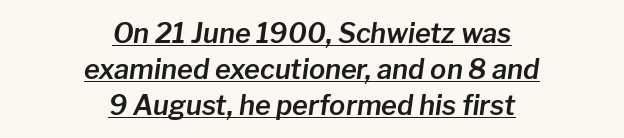
{"italic": "yes", "lean": "right", "slant_degrees": 8, "underline": "yes", "align": "center", "line_spacing": "normal", "line_spacing_ratio": 1.33, "letter_spacing": "normal", "letter_spacing_em": 0.0, "glyph_px": 27}
